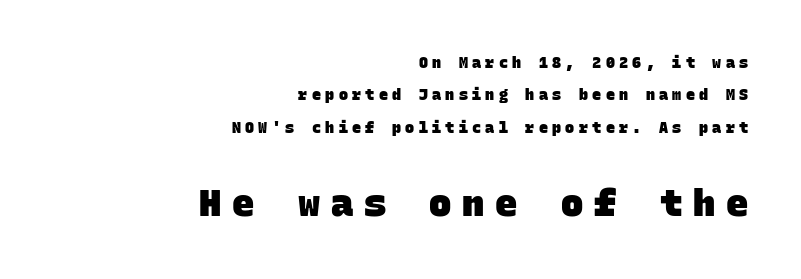
The image shows 37 px heavy sans-serif type, monospaced; set right-aligned, loose line spacing (2.16x), unusually wide letter spacing (+0.29 em), not underlined; the second (bottom) block is 2.47x larger; low stroke contrast and a large x-height.
